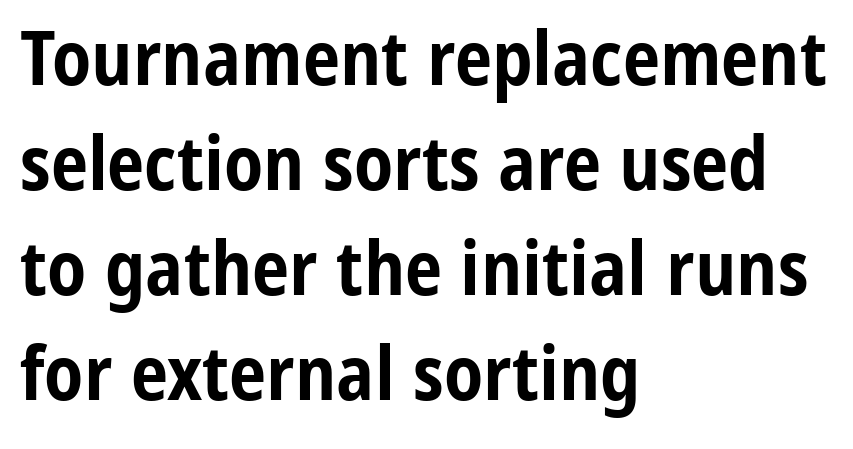
Q: Is the text bold? A: Yes.
Q: Is the text italic (slanted)? A: No, it is upright.
Q: Is the typeface a serif or a sans-serif typeface? A: Sans-serif.
Q: Is the text underlined? A: No.
Q: How is the paragraph aligned? A: Left-aligned.
Q: Is the spacing between letters normal or unusually wide? A: Normal.
Q: Is the spacing between lines tight, normal or loose? A: Normal.
Q: Width (condensed, normal, or wide)? A: Condensed.
Q: Stroke contrast? A: Low.
Q: x-height? A: Medium.
Q: Monospaced? A: No.
